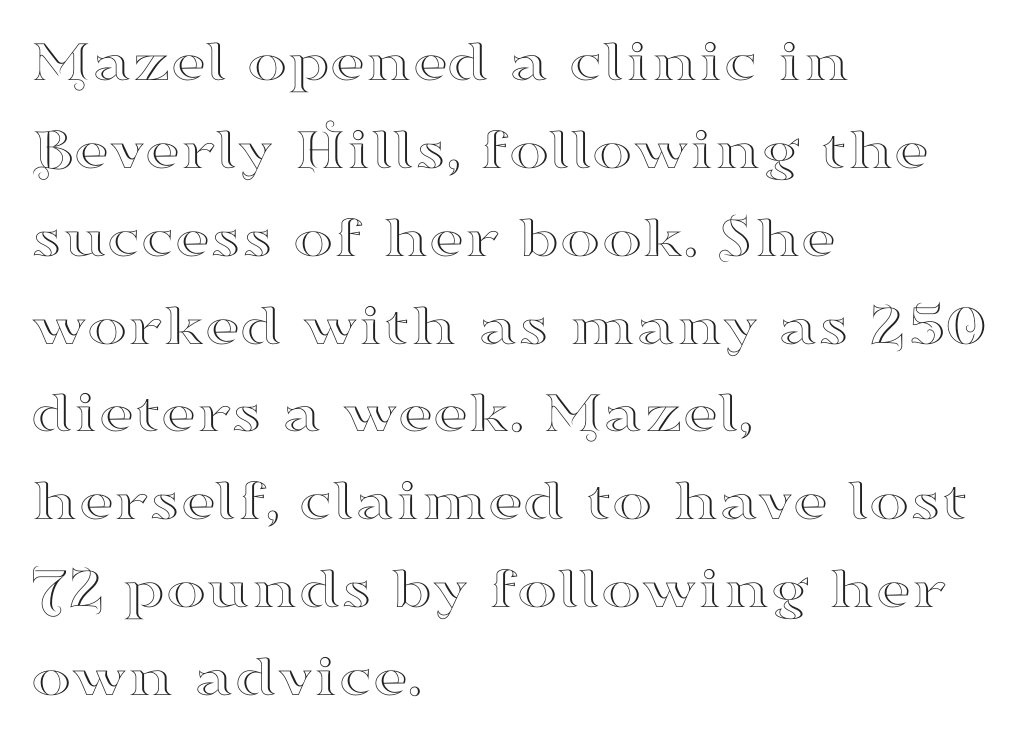
The image shows 61 px wide serif type, upright; set left-aligned, normal line spacing (1.44x), normal letter spacing, not underlined; high stroke contrast and a small x-height.
